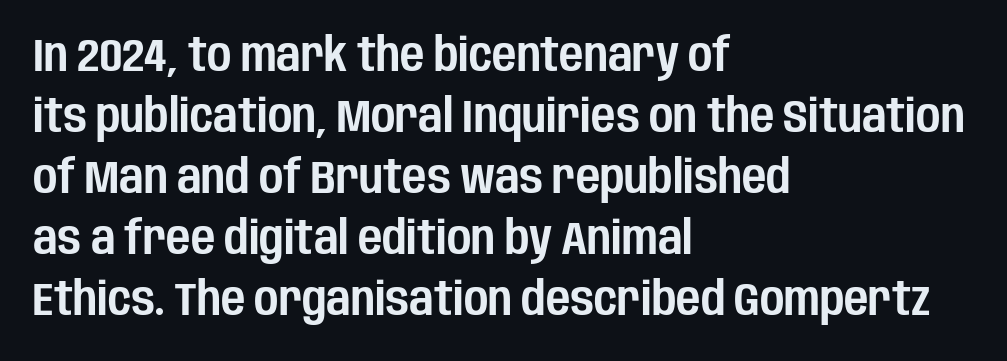
{"serif": "no", "italic": "no", "width": "condensed", "stroke_contrast": "low", "x_height": "large", "monospaced": "no", "underline": "no", "align": "left", "line_spacing": "normal", "line_spacing_ratio": 1.3, "letter_spacing": "normal", "letter_spacing_em": 0.0, "glyph_px": 47}
